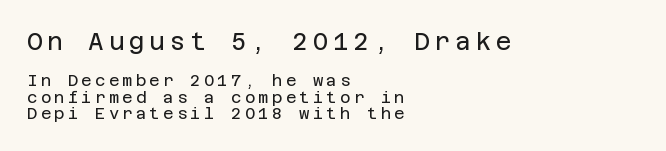
Q: Is the text bold? A: No.
Q: Is the text italic (slanted)? A: No, it is upright.
Q: Is the text underlined? A: No.
Q: How is the paragraph aligned? A: Left-aligned.
Q: Is the spacing between letters normal or unusually wide? A: Unusually wide.
Q: Is the spacing between lines tight, normal or loose? A: Tight.
Q: Which block of text is set in a larger size, the first (top) or the second (bottom)? A: The first (top) one.
